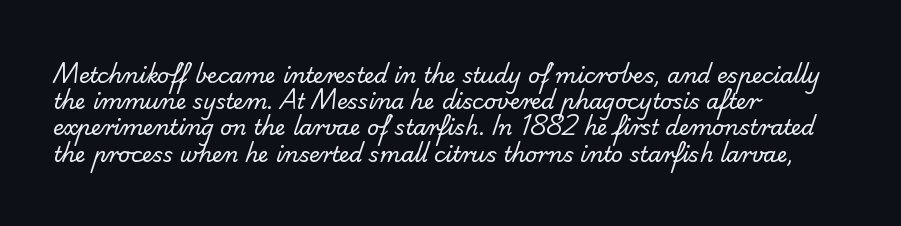
Weight: regular or lighter. One-word summary of the alignment: left. In terms of leading, this rendering sits right in the middle. The horizontal fit of the characters is conventional and even.
